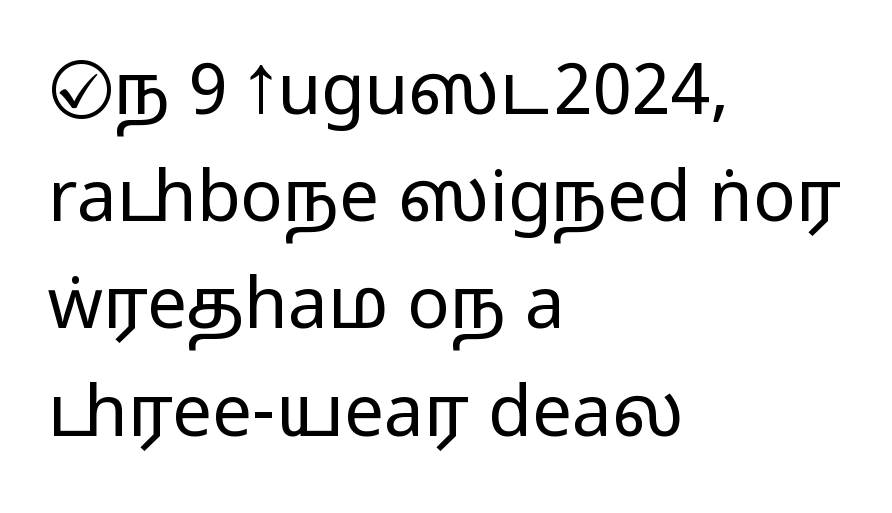
Which margin do the lines hug? The left one — the right edge is uneven. Decoration check: the copy has no underline. Ascenders rise straight up at ninety degrees. Quick note: interline space is typical. Do the characters align in a grid? No, the font is proportional. Classification — sans serif.
